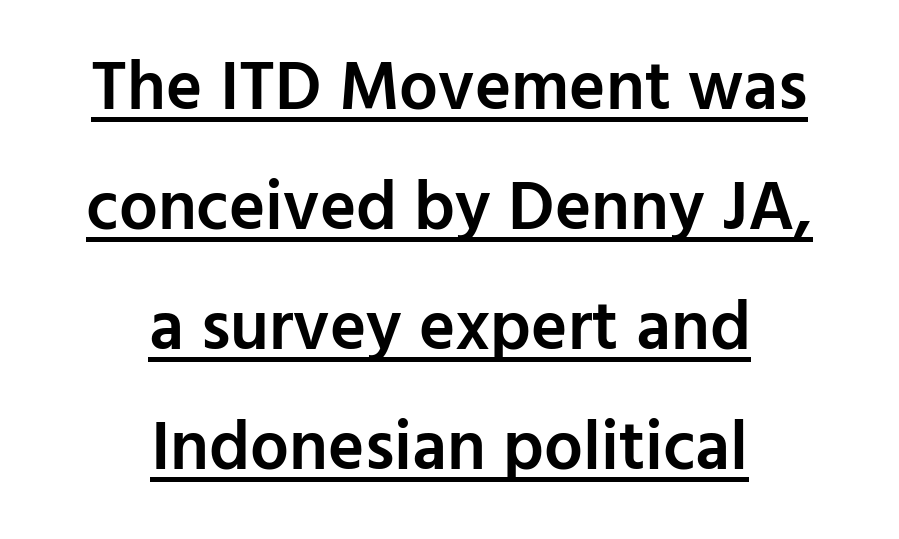
The image shows 69 px semibold sans-serif type, upright; set centered, line spacing 1.74x, normal letter spacing, underlined; low stroke contrast and a medium x-height.
